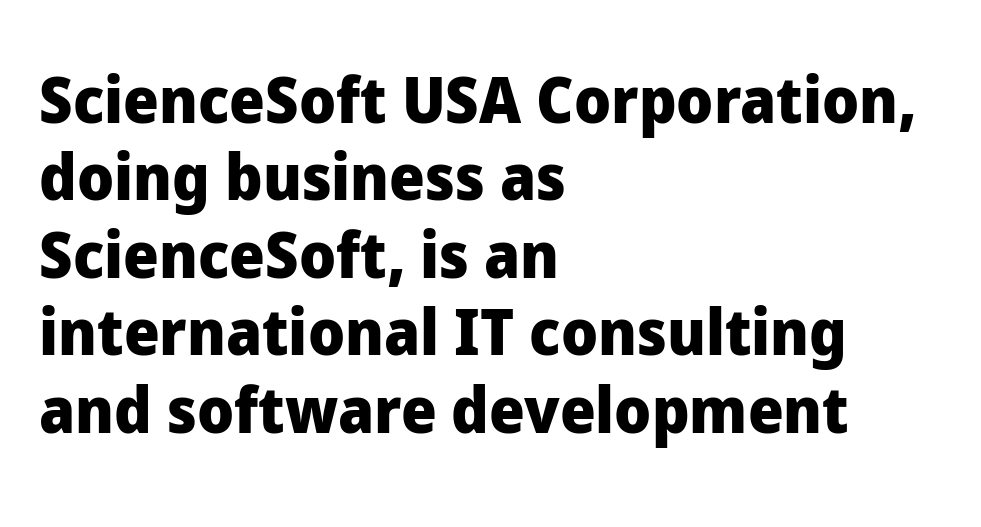
The image shows 63 px heavy sans-serif type, upright; set left-aligned, line spacing 1.23x, normal letter spacing, not underlined; low stroke contrast and a medium x-height.
